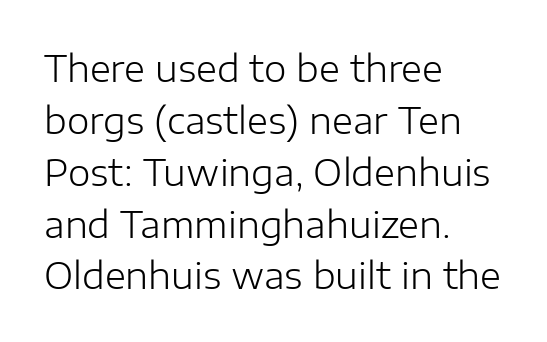
Compared with typical paragraphs, the rows here are spaced about the same. Think standard paragraph weight, or any step lighter than that. The rendering keeps characters at their native spacing. The paragraph shown leans on its left margin.
